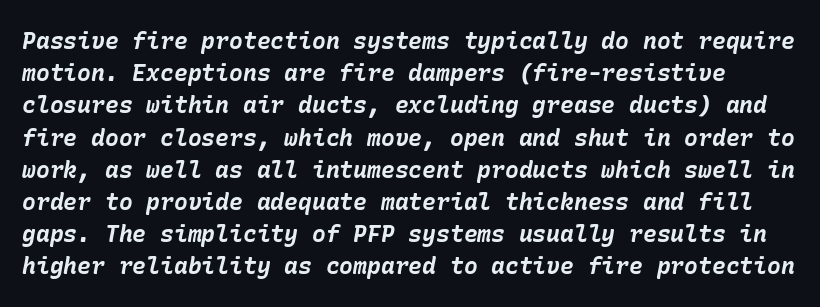
Q: Is the text bold? A: Yes.
Q: Is the text italic (slanted)? A: Yes, it leans right by about 10 degrees.
Q: Is the text underlined? A: No.
Q: Is the spacing between letters normal or unusually wide? A: Normal.
Q: Is the spacing between lines tight, normal or loose? A: Normal.
